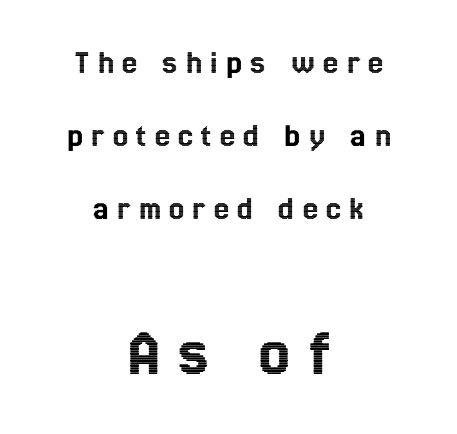
{"italic": "no", "width": "condensed", "x_height": "medium", "monospaced": "no", "underline": "no", "align": "center", "line_spacing": "loose", "line_spacing_ratio": 2.14, "letter_spacing": "wide", "letter_spacing_em": 0.25, "larger_block": "second", "size_ratio": 2.03, "glyph_px": 69}
